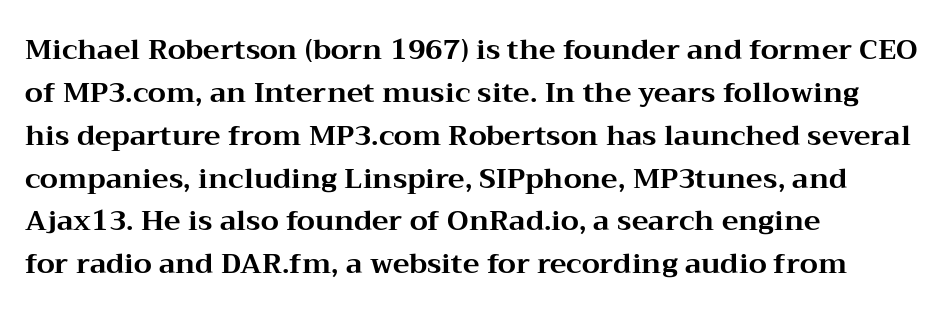
Q: Is the text bold? A: Yes.
Q: Is the text italic (slanted)? A: No, it is upright.
Q: Is the typeface a serif or a sans-serif typeface? A: Serif.
Q: Is the text underlined? A: No.
Q: How is the paragraph aligned? A: Left-aligned.
Q: Is the spacing between letters normal or unusually wide? A: Normal.
Q: Is the spacing between lines tight, normal or loose? A: Normal.
Q: Width (condensed, normal, or wide)? A: Wide.
Q: Stroke contrast? A: Medium.
Q: x-height? A: Medium.
Q: Monospaced? A: No.
